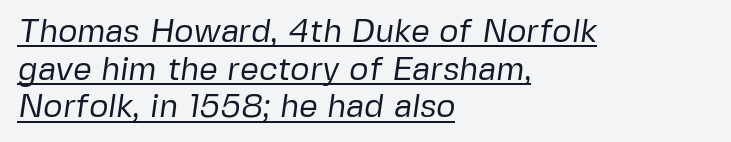
A typesetter would call this proportional, since set widths differ per character. Heft: none added — not bold. Nothing unusual about the tracking: characters are spaced as the font intends. Every word sits above its own underline. Classification — sans serif. Caption: multi-line text, flush left, ragged right.
